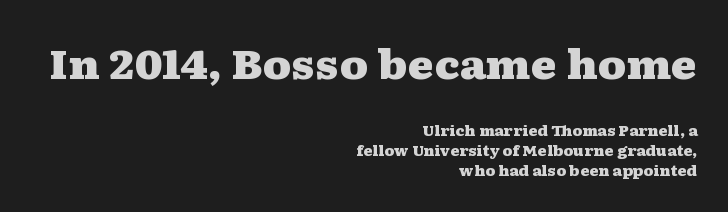
{"serif": "yes", "italic": "no", "bold": "yes", "weight": "heavy", "width": "wide", "stroke_contrast": "medium", "x_height": "medium", "monospaced": "no", "underline": "no", "align": "right", "line_spacing": "normal", "line_spacing_ratio": 1.41, "letter_spacing": "normal", "letter_spacing_em": 0.0, "larger_block": "first", "size_ratio": 2.86, "glyph_px": 40}
